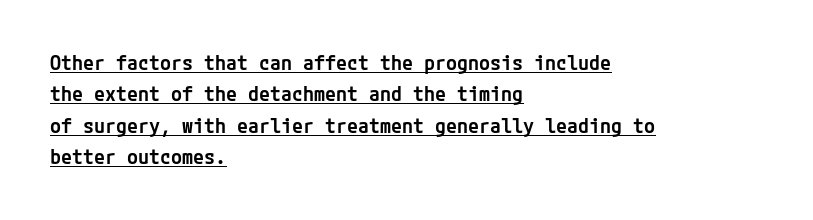
The image shows 20 px text type, upright; set left-aligned, normal line spacing (1.57x), normal letter spacing, underlined.
